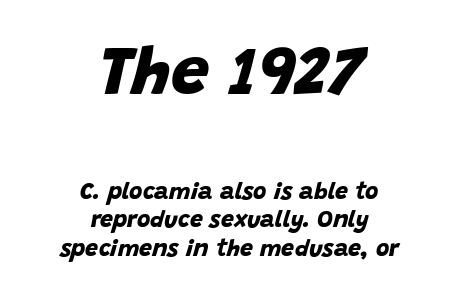
Words float on clear page, feet unadorned. Notice how the passage keeps no hard edge, just a central spine. Do the characters align in a grid? No, the font is proportional. Compared with an ordinary text face, these strokes are far heavier — a full bold.
